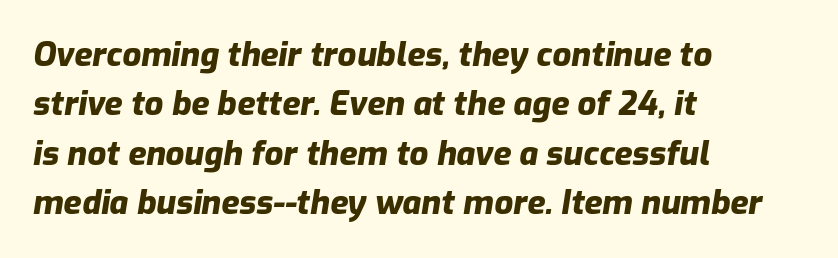
The space beneath each line is pristine and unruled. The paragraph has a hard left edge and a soft right edge. Vertical spacing — default. Each letter keeps its own natural width here, so spacing adapts to shape.
